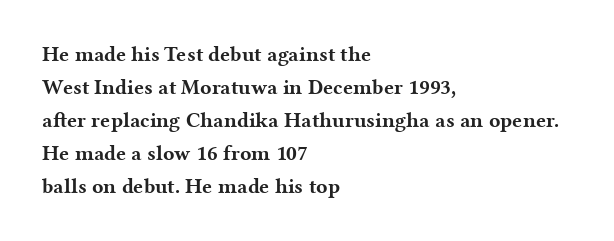
The sample has been set heavy, in full bold. Any mark beneath the type? The region is blank. The ragged edge is on the right, which tells us the setting is flush left. This sample uses plain, unmodified letter spacing. Posture: vertical. Does the leading feel generous? No, just average.
